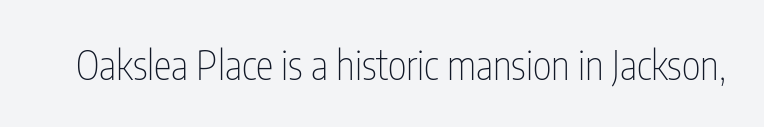
{"serif": "no", "italic": "no", "bold": "no", "weight": "thin", "width": "condensed", "stroke_contrast": "low", "x_height": "medium", "monospaced": "no", "underline": "no", "letter_spacing": "normal", "letter_spacing_em": 0.0, "glyph_px": 40}
